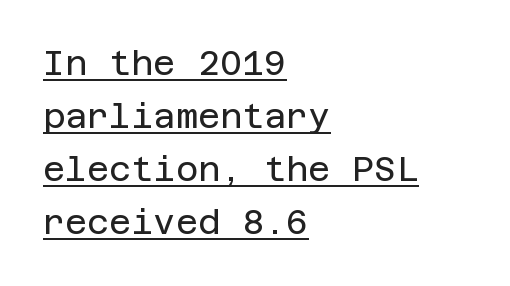
The image shows 34 px regular-weight sans-serif type, upright; set left-aligned, normal line spacing (1.56x), normal letter spacing, underlined; low stroke contrast and a large x-height.
